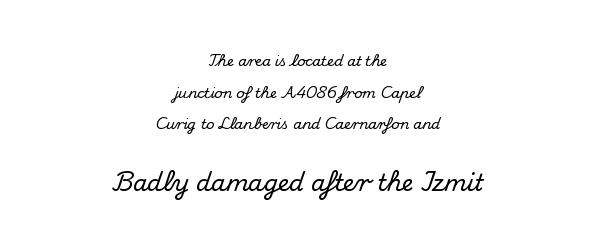
{"underline": "no", "align": "center", "line_spacing": "loose", "line_spacing_ratio": 2.26, "letter_spacing": "normal", "letter_spacing_em": 0.0, "larger_block": "second", "size_ratio": 1.64, "glyph_px": 23}
